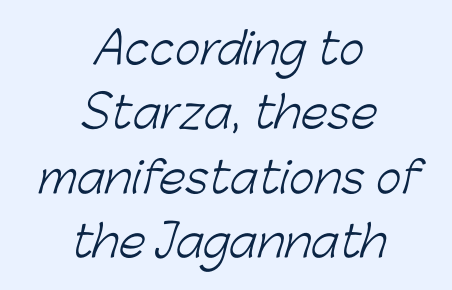
What stands out about the letter spacing? Nothing — it is the standard amount. The letters advance in unequal steps, a hallmark of proportional type. The type family on display is of the sans-serif kind. Horizontally, the lines are justified to the midpoint only.
